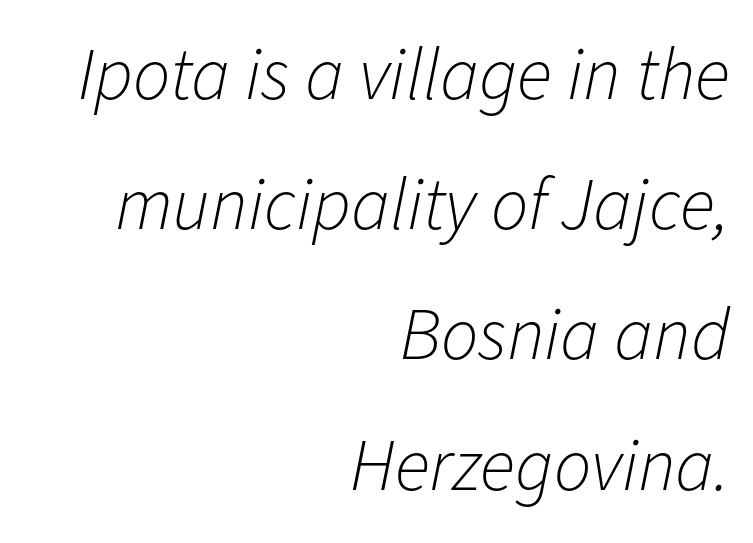
Q: Is the text bold? A: No.
Q: Is the text italic (slanted)? A: Yes, it leans right by about 11 degrees.
Q: Is the text underlined? A: No.
Q: How is the paragraph aligned? A: Right-aligned.
Q: Is the spacing between letters normal or unusually wide? A: Normal.
Q: Width (condensed, normal, or wide)? A: Normal.
Q: Stroke contrast? A: Low.
Q: x-height? A: Medium.
Q: Monospaced? A: No.
